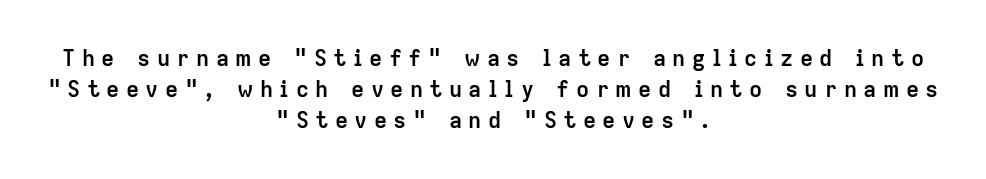
You could only call the tracking loose — the letters float apart. Typeset on center — no edge is straight. Horizontal bands of white between lines are of average thickness. Just letters on the line, the space beneath them empty.
